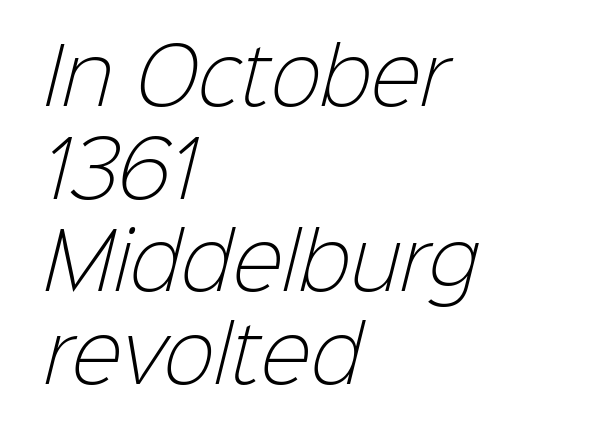
{"serif": "no", "bold": "no", "weight": "light", "width": "normal", "stroke_contrast": "low", "x_height": "medium", "monospaced": "no", "underline": "no", "align": "left", "line_spacing_ratio": 1.22, "letter_spacing": "normal", "letter_spacing_em": 0.0, "glyph_px": 76}
